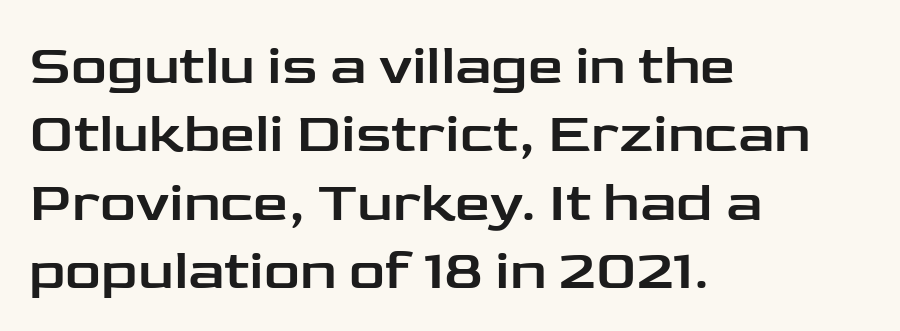
Varying glyph widths throughout — classic text-font behaviour. You can tell from the bare stems that sans-serif type was used. Caption: multi-line text, flush left, ragged right. The type sits square on the baseline with zero lean.
